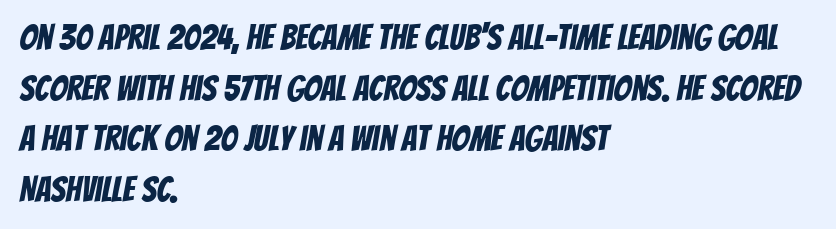
The image shows 35 px condensed sans-serif type; set left-aligned, normal line spacing (1.45x), normal letter spacing, not underlined; low stroke contrast and a large x-height.
